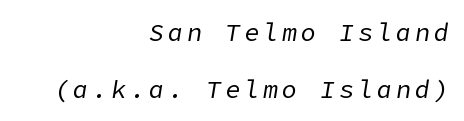
Q: Is the text bold? A: No.
Q: Is the text italic (slanted)? A: Yes, it leans right by about 9 degrees.
Q: Is the text underlined? A: No.
Q: How is the paragraph aligned? A: Right-aligned.
Q: Is the spacing between lines tight, normal or loose? A: Loose.
